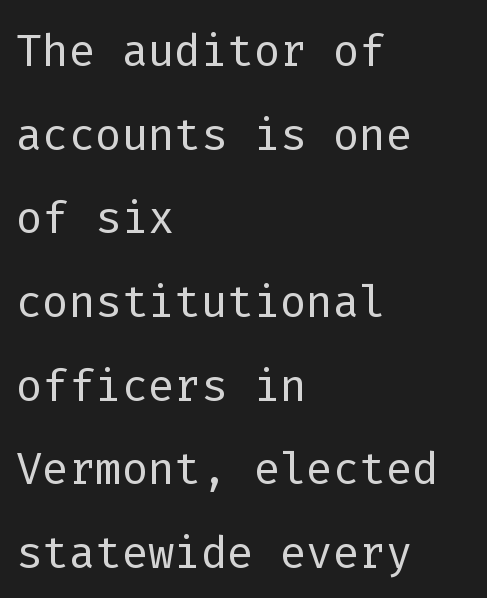
{"serif": "no", "italic": "no", "bold": "no", "weight": "light", "width": "normal", "stroke_contrast": "low", "x_height": "medium", "monospaced": "yes", "underline": "no", "align": "left", "line_spacing": "normal", "line_spacing_ratio": 1.35, "letter_spacing": "normal", "letter_spacing_em": 0.0, "glyph_px": 62}
